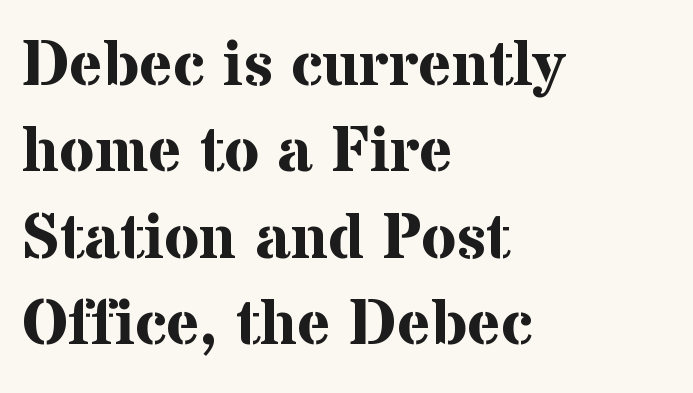
{"serif": "yes", "italic": "no", "bold": "yes", "weight": "bold", "width": "normal", "stroke_contrast": "medium", "x_height": "medium", "monospaced": "no", "underline": "no", "align": "left", "line_spacing": "normal", "line_spacing_ratio": 1.35, "letter_spacing": "normal", "letter_spacing_em": 0.0, "glyph_px": 64}
